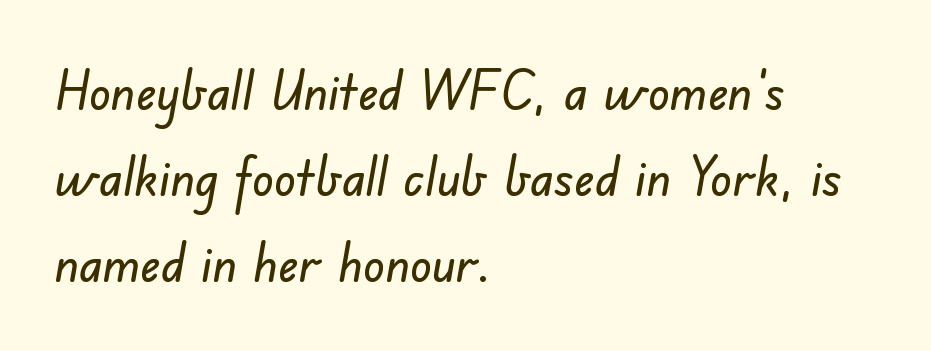
{"serif": "no", "width": "normal", "stroke_contrast": "low", "x_height": "small", "monospaced": "no", "underline": "no", "align": "left", "line_spacing": "normal", "line_spacing_ratio": 1.59, "letter_spacing": "normal", "letter_spacing_em": 0.0, "glyph_px": 54}
